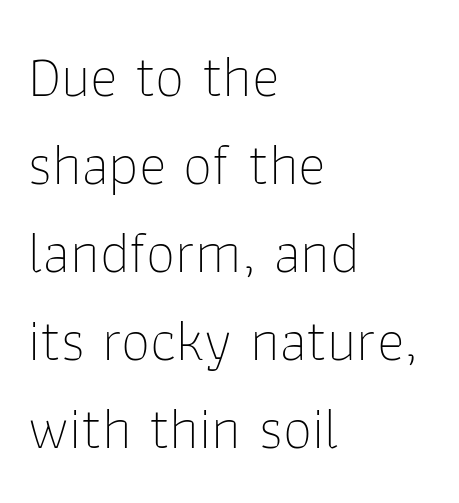
{"serif": "no", "italic": "no", "bold": "no", "weight": "thin", "width": "normal", "stroke_contrast": "low", "x_height": "medium", "monospaced": "no", "underline": "no", "align": "left", "line_spacing": "normal", "line_spacing_ratio": 1.49, "letter_spacing": "normal", "letter_spacing_em": 0.0, "glyph_px": 59}
